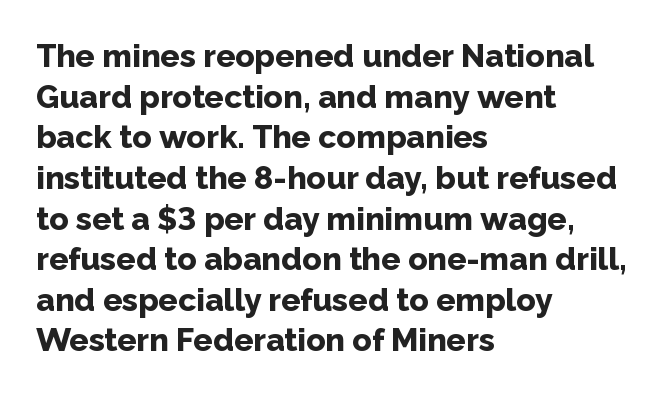
Q: Is the text bold? A: Yes.
Q: Is the text italic (slanted)? A: No, it is upright.
Q: Is the typeface a serif or a sans-serif typeface? A: Sans-serif.
Q: Is the text underlined? A: No.
Q: How is the paragraph aligned? A: Left-aligned.
Q: Is the spacing between letters normal or unusually wide? A: Normal.
Q: Is the spacing between lines tight, normal or loose? A: Normal.
Q: Width (condensed, normal, or wide)? A: Normal.
Q: Stroke contrast? A: Low.
Q: x-height? A: Medium.
Q: Monospaced? A: No.
